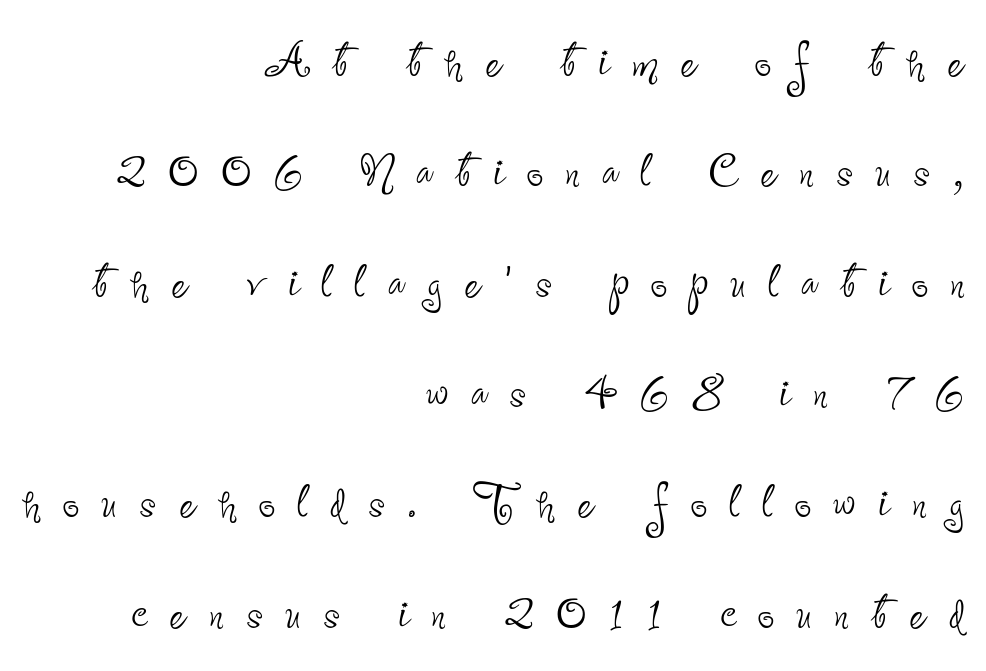
The image shows 59 px thin, condensed sans-serif type; set right-aligned, line spacing 1.87x, unusually wide letter spacing (+0.38 em), not underlined; low stroke contrast and a small x-height.
